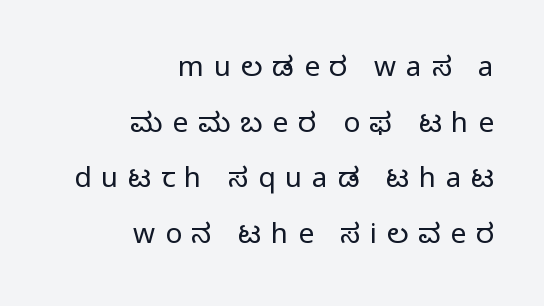
Q: Is the text bold? A: No.
Q: Is the text italic (slanted)? A: No, it is upright.
Q: Is the typeface a serif or a sans-serif typeface? A: Sans-serif.
Q: Is the text underlined? A: No.
Q: How is the paragraph aligned? A: Right-aligned.
Q: Is the spacing between letters normal or unusually wide? A: Unusually wide.
Q: Is the spacing between lines tight, normal or loose? A: Loose.
Q: Width (condensed, normal, or wide)? A: Normal.
Q: Stroke contrast? A: Low.
Q: x-height? A: Medium.
Q: Monospaced? A: No.
